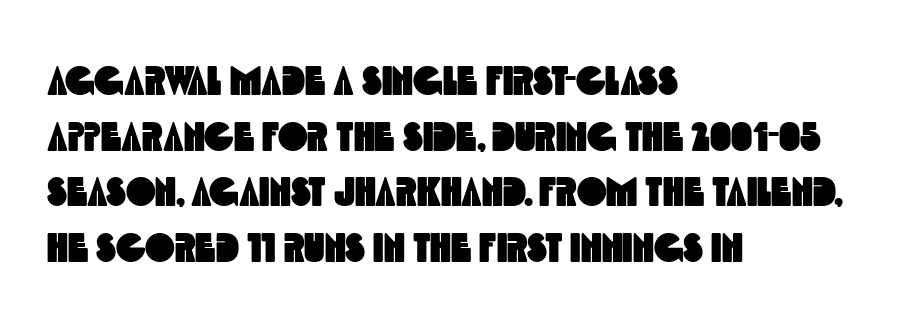
Type style note: lacks serifs. The lines sit at an ordinary, default distance from one another. A typesetter would call this proportional, since set widths differ per character. Look at the tracking — it's just the regular setting, nothing added.
